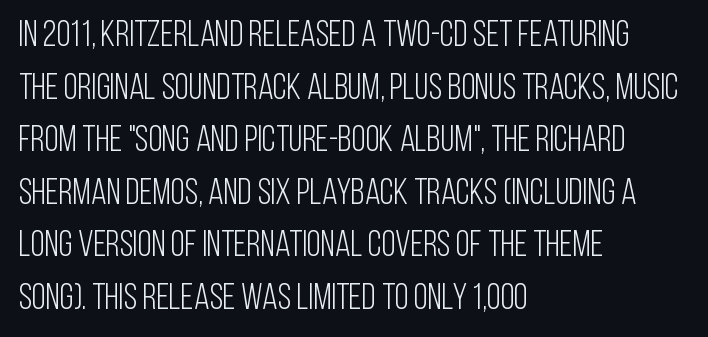
Vertical spacing — default. The face used here is proportionally spaced, like ordinary book or web type. What stands out about the letter spacing? Nothing — it is the standard amount. A typesetter would mark this as roman, not italic.
